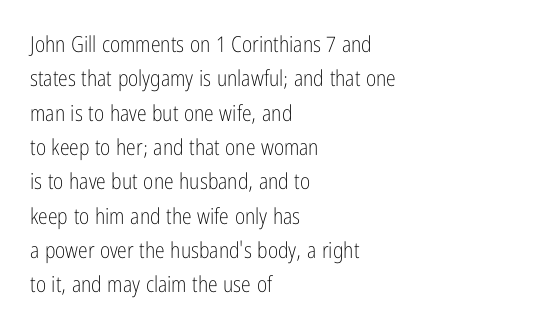
The image shows 22 px text type, upright; set left-aligned, normal line spacing (1.56x), normal letter spacing, not underlined.
